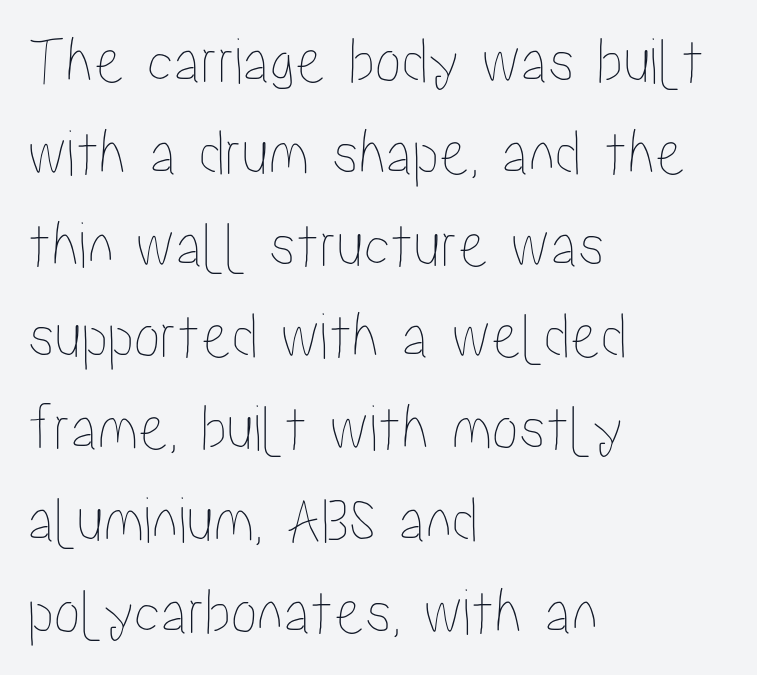
{"italic": "no", "width": "condensed", "stroke_contrast": "low", "x_height": "medium", "monospaced": "no", "underline": "no", "align": "left", "line_spacing": "normal", "line_spacing_ratio": 1.37, "letter_spacing": "normal", "letter_spacing_em": 0.0, "glyph_px": 67}
